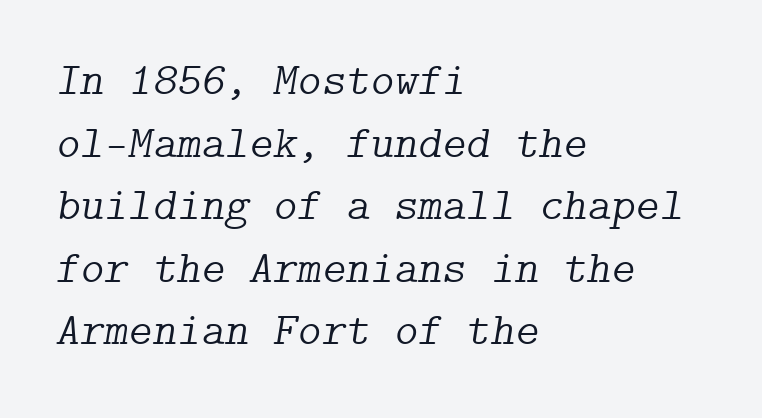
Q: Is the text bold? A: No.
Q: Is the text italic (slanted)? A: Yes, it leans right by about 9 degrees.
Q: Is the typeface a serif or a sans-serif typeface? A: Serif.
Q: Is the text underlined? A: No.
Q: How is the paragraph aligned? A: Left-aligned.
Q: Is the spacing between letters normal or unusually wide? A: Normal.
Q: Is the spacing between lines tight, normal or loose? A: Normal.
Q: Width (condensed, normal, or wide)? A: Normal.
Q: Stroke contrast? A: Low.
Q: x-height? A: Medium.
